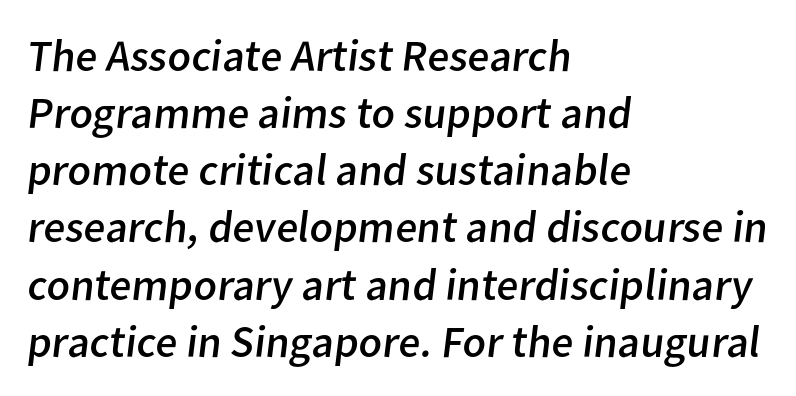
The image shows 45 px regular-weight sans-serif type; set left-aligned, normal line spacing (1.27x), normal letter spacing, not underlined; low stroke contrast and a medium x-height.
